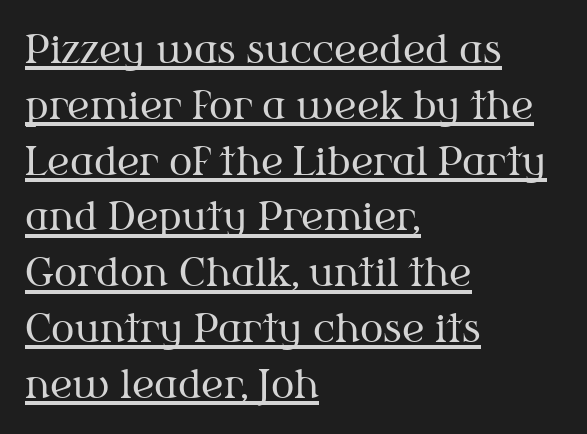
The lines in this sample share a left origin and differ only in where they stop. Is the letter spacing exaggerated? No — it looks like the ordinary default. Horizontal bands of white between lines are of average thickness. The lettering stays uniformly vertical, giving the passage a roman look. A rule runs beneath these lines of type.
